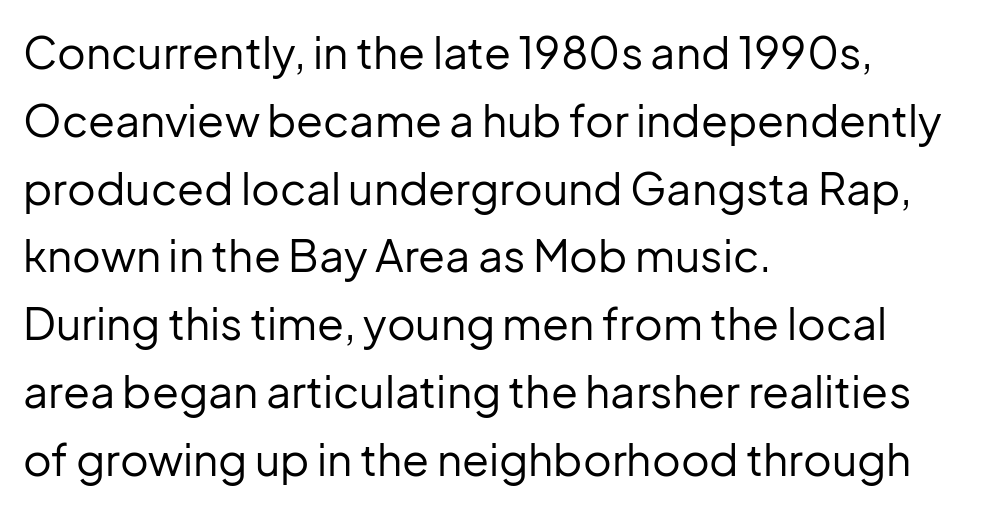
The image shows 44 px regular-weight sans-serif type, upright; set left-aligned, normal line spacing (1.54x), normal letter spacing, not underlined; low stroke contrast and a medium x-height.
